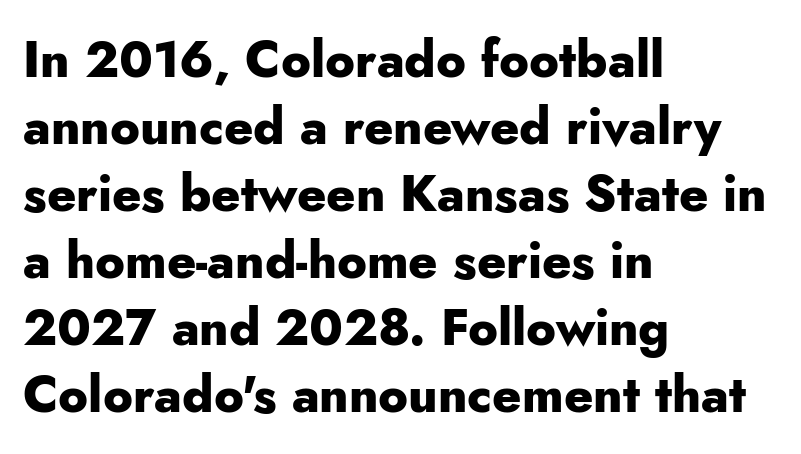
{"serif": "no", "italic": "no", "bold": "yes", "weight": "heavy", "width": "normal", "stroke_contrast": "low", "x_height": "small", "monospaced": "no", "underline": "no", "align": "left", "line_spacing": "normal", "line_spacing_ratio": 1.34, "letter_spacing": "normal", "letter_spacing_em": 0.0, "glyph_px": 50}
